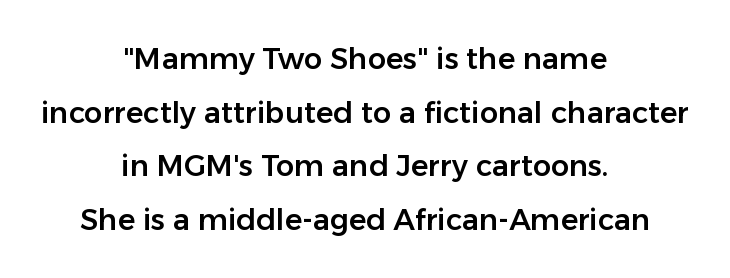
Q: Is the text italic (slanted)? A: No, it is upright.
Q: Is the typeface a serif or a sans-serif typeface? A: Sans-serif.
Q: Is the text underlined? A: No.
Q: How is the paragraph aligned? A: Centered.
Q: Is the spacing between letters normal or unusually wide? A: Normal.
Q: Width (condensed, normal, or wide)? A: Normal.
Q: Stroke contrast? A: Low.
Q: x-height? A: Medium.
Q: Monospaced? A: No.
